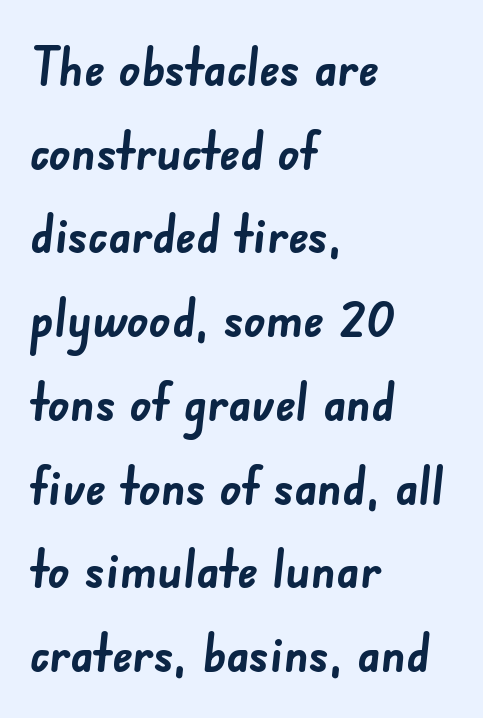
In terms of letterform style, serifs are entirely absent. Chunky letters — that's bold for sure. A typesetter would call this zero additional tracking. This sample has the flowing, uneven cadence of proportional lettering.
